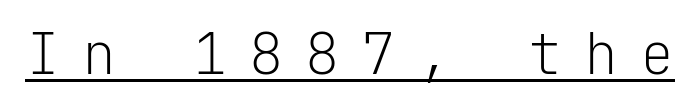
{"serif": "no", "italic": "no", "bold": "no", "weight": "light", "width": "normal", "stroke_contrast": "low", "x_height": "medium", "monospaced": "yes", "underline": "yes", "letter_spacing": "wide", "letter_spacing_em": 0.38, "glyph_px": 57}
